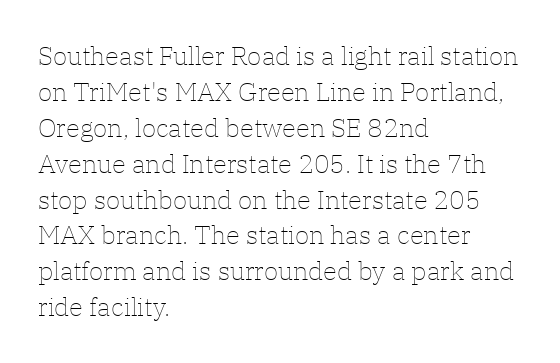
{"italic": "no", "bold": "no", "underline": "no", "align": "left", "line_spacing": "normal", "line_spacing_ratio": 1.38, "letter_spacing": "normal", "letter_spacing_em": 0.0, "glyph_px": 26}
